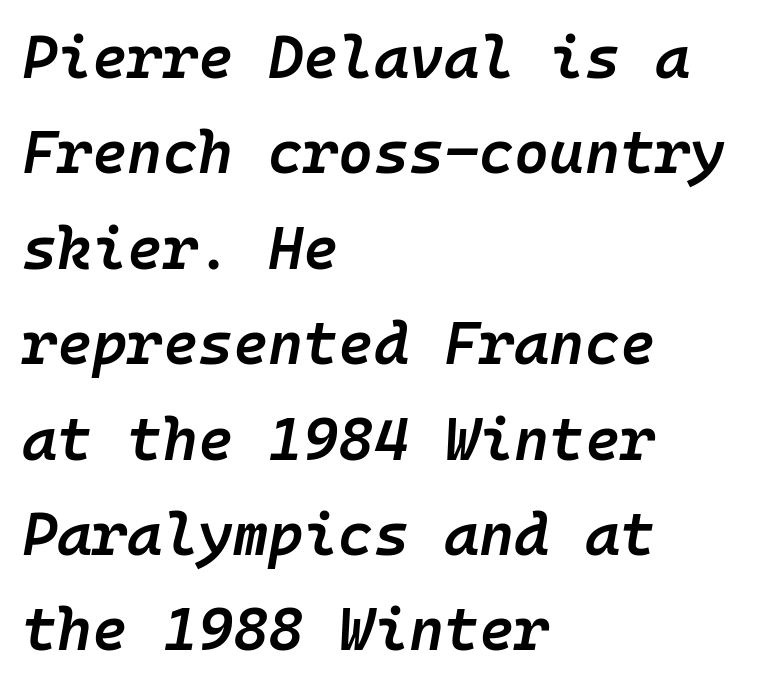
Q: Is the text bold? A: Semi-bold.
Q: Is the text italic (slanted)? A: Yes, it leans right by about 10 degrees.
Q: Is the text underlined? A: No.
Q: How is the paragraph aligned? A: Left-aligned.
Q: Is the spacing between letters normal or unusually wide? A: Normal.
Q: Is the spacing between lines tight, normal or loose? A: Normal.
Q: Width (condensed, normal, or wide)? A: Normal.
Q: Stroke contrast? A: Low.
Q: x-height? A: Medium.
Q: Monospaced? A: Yes.
